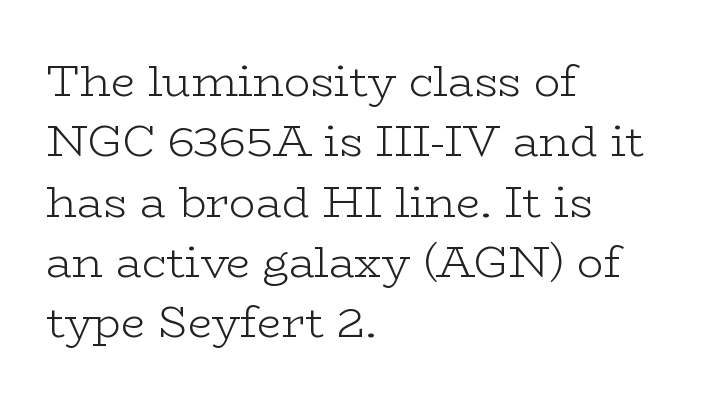
Here the designer chose a conventional face with non-uniform glyph widths. The type sits square on the baseline with zero lean. A clean baseline with only descenders dipping below it. In terms of letterform style, serifs are clearly present.
